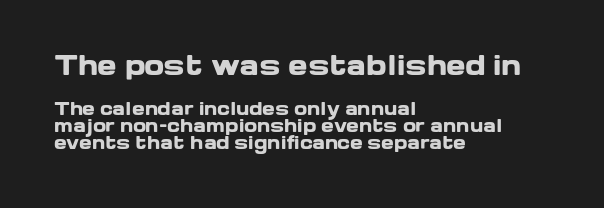
Tracking value appears to be zero — textbook default spacing. The typesetting leans heavy: a genuine bold. Decoration check: the copy has no underline. The letters in the upper block stand taller than those in the block below.
